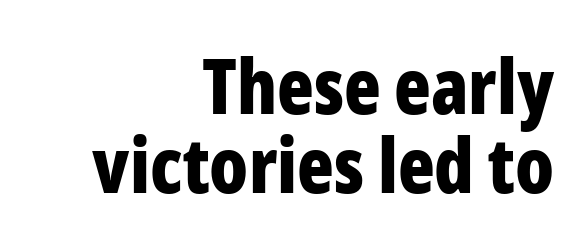
Underlining? Definitely not there. How are the letters spaced? Ordinarily, with no added tracking. The face used here is a sans, in the tradition of grotesques and geometrics. Caption: multi-line text, flush right, ragged left. The vertical gap from one line to the next is small.
